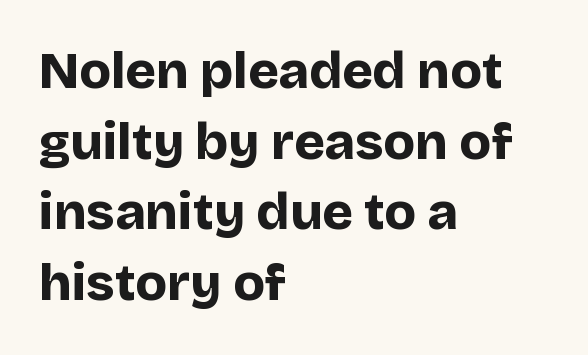
The image shows 52 px bold sans-serif type, upright; set left-aligned, normal line spacing (1.36x), normal letter spacing, not underlined; low stroke contrast and a large x-height.
